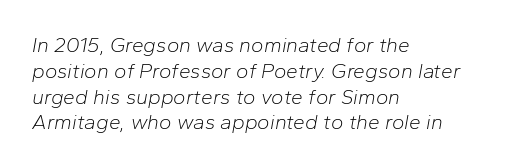
What stands out about the letter spacing? Nothing — it is the standard amount. Each stroke keeps to a modest, everyday thickness or less. The glyphs look as if they've been sheared to an angle. The typesetter chose a ragged-right arrangement here. The baseline area is clear.
